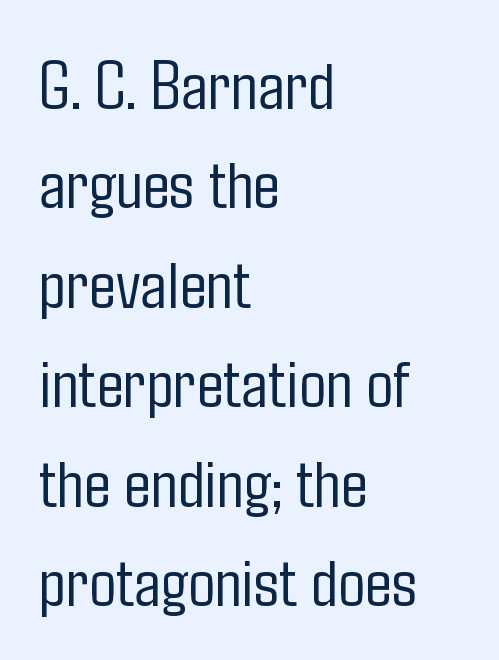
The image shows 71 px light, condensed sans-serif type, upright; set left-aligned, normal line spacing (1.4x), normal letter spacing, not underlined; low stroke contrast and a medium x-height.
